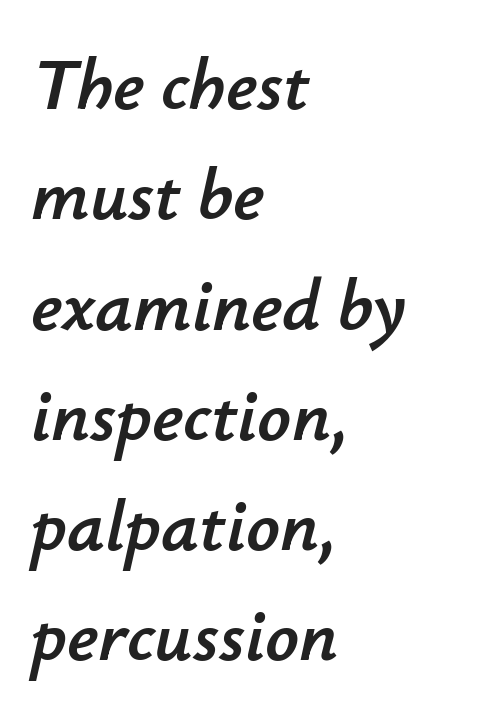
Slant detected: the letters are inclined. One glance says typical: line gaps are just what's usual. Each letter keeps its own natural width here, so spacing adapts to shape. Short and long lines alike share a common starting point at left.
